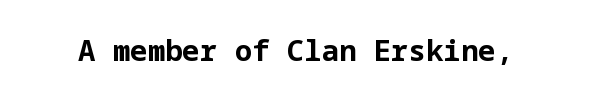
The image shows 29 px bold sans-serif type, upright; set normal letter spacing, not underlined; low stroke contrast and a medium x-height.
